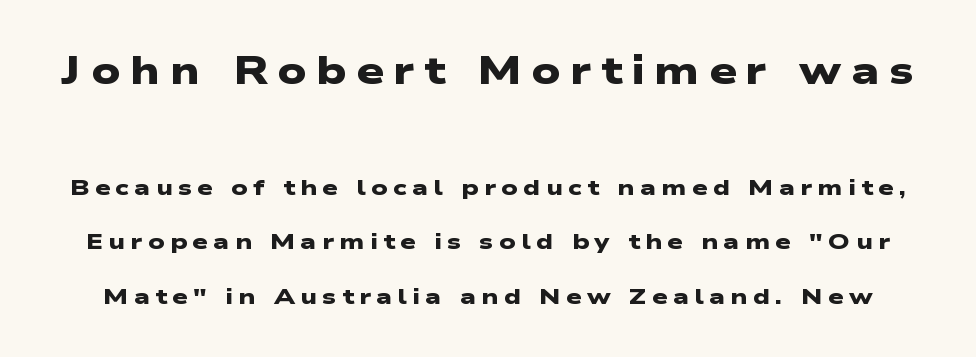
{"serif": "no", "bold": "yes", "weight": "heavy", "width": "wide", "stroke_contrast": "low", "x_height": "medium", "monospaced": "no", "underline": "no", "line_spacing": "loose", "line_spacing_ratio": 2.48, "letter_spacing": "wide", "letter_spacing_em": 0.24, "larger_block": "first", "size_ratio": 1.77, "glyph_px": 39}
